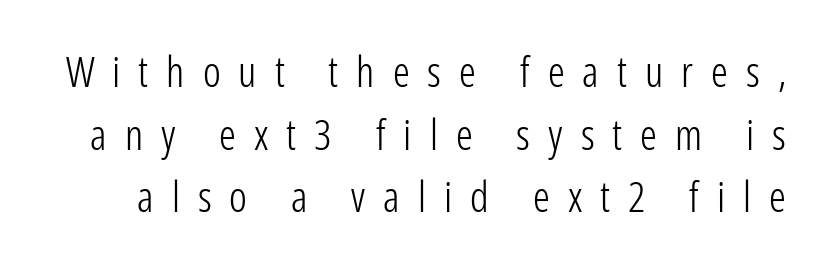
The image shows 42 px light, condensed sans-serif type, upright; set normal line spacing (1.49x), unusually wide letter spacing (+0.43 em), not underlined; low stroke contrast and a medium x-height.
